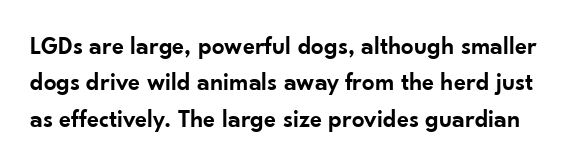
Q: Is the text bold? A: Semi-bold.
Q: Is the text italic (slanted)? A: No, it is upright.
Q: Is the text underlined? A: No.
Q: Is the spacing between letters normal or unusually wide? A: Normal.
Q: Is the spacing between lines tight, normal or loose? A: Normal.
